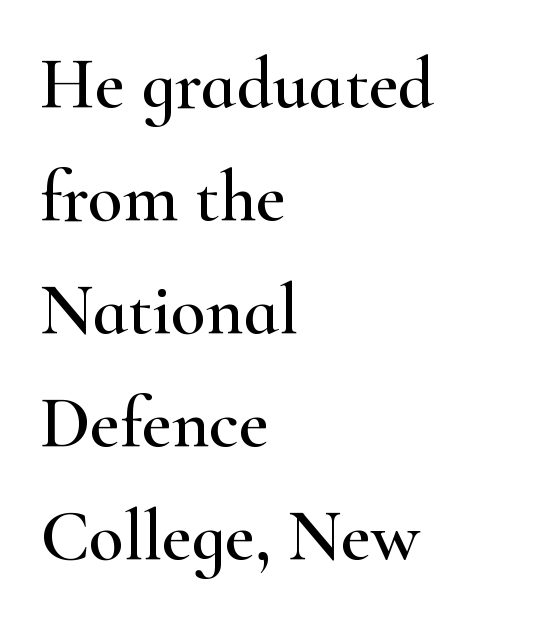
The image shows 72 px wide serif type, upright; set left-aligned, normal line spacing (1.57x), normal letter spacing, not underlined; high stroke contrast and a small x-height.
